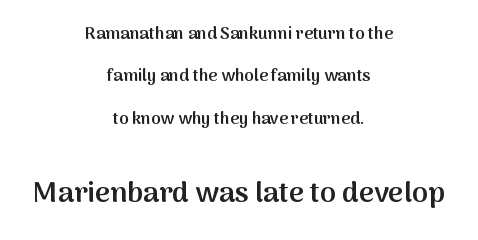
{"serif": "no", "italic": "no", "bold": "semi", "weight": "semibold", "width": "normal", "stroke_contrast": "medium", "x_height": "medium", "monospaced": "no", "underline": "no", "align": "center", "line_spacing": "loose", "line_spacing_ratio": 2.49, "letter_spacing": "normal", "letter_spacing_em": 0.0, "larger_block": "second", "size_ratio": 1.71, "glyph_px": 29}
